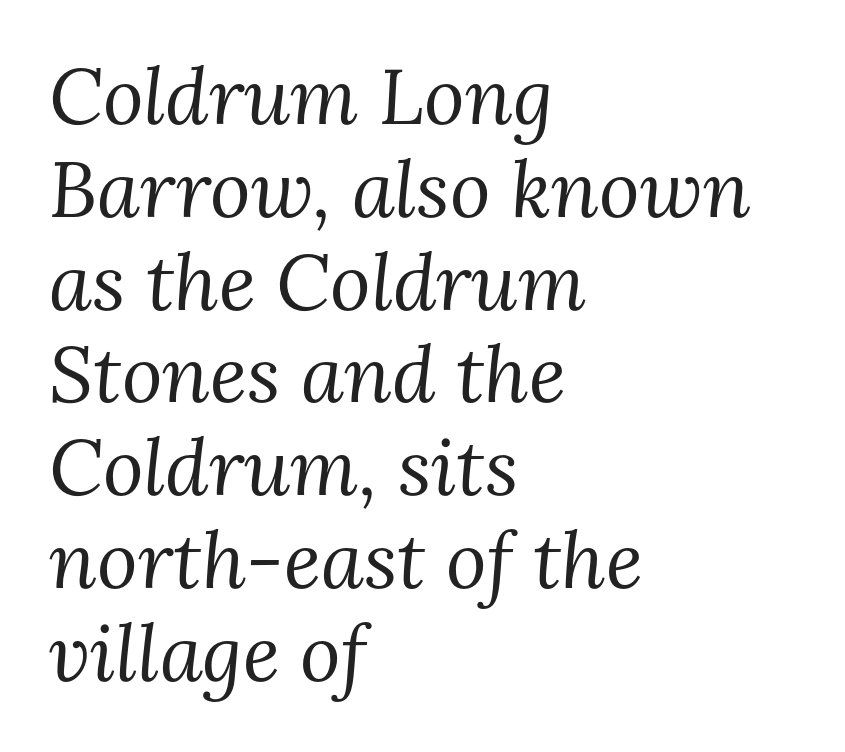
The image shows 78 px regular-weight serif type, italic (leaning right); set left-aligned, line spacing 1.19x, normal letter spacing, not underlined; medium stroke contrast and a medium x-height.
